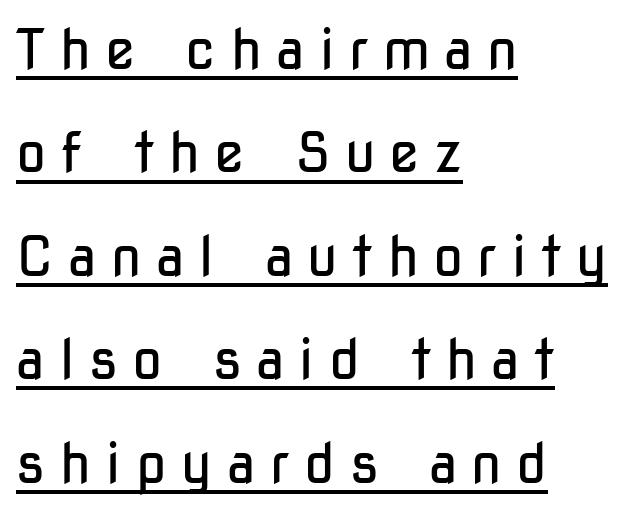
Q: Is the text bold? A: No.
Q: Is the text italic (slanted)? A: No, it is upright.
Q: Is the typeface a serif or a sans-serif typeface? A: Sans-serif.
Q: Is the text underlined? A: Yes.
Q: How is the paragraph aligned? A: Left-aligned.
Q: Is the spacing between letters normal or unusually wide? A: Unusually wide.
Q: Width (condensed, normal, or wide)? A: Condensed.
Q: Stroke contrast? A: Low.
Q: x-height? A: Medium.
Q: Monospaced? A: No.
